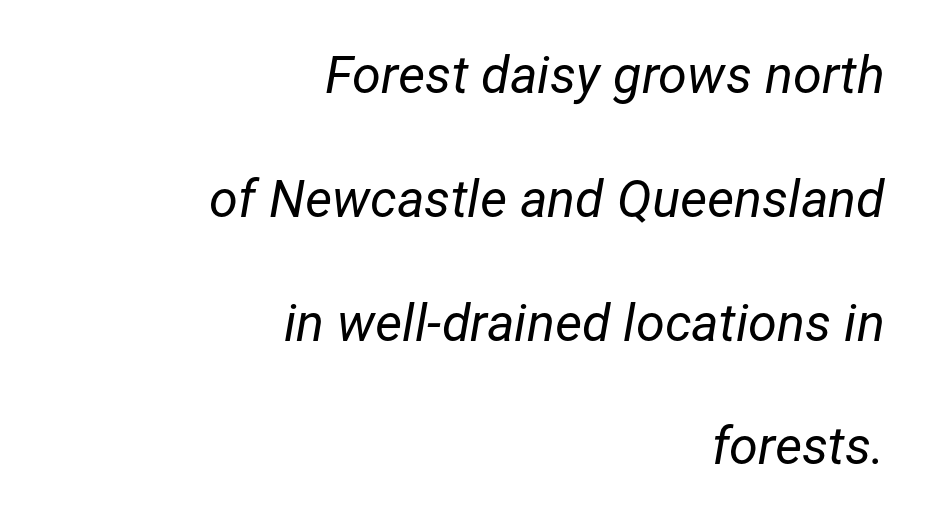
Q: Is the text bold? A: No.
Q: Is the text italic (slanted)? A: Yes, it leans right by about 12 degrees.
Q: Is the text underlined? A: No.
Q: How is the paragraph aligned? A: Right-aligned.
Q: Is the spacing between letters normal or unusually wide? A: Normal.
Q: Is the spacing between lines tight, normal or loose? A: Loose.
Q: Width (condensed, normal, or wide)? A: Normal.
Q: Stroke contrast? A: Low.
Q: x-height? A: Medium.
Q: Monospaced? A: No.
